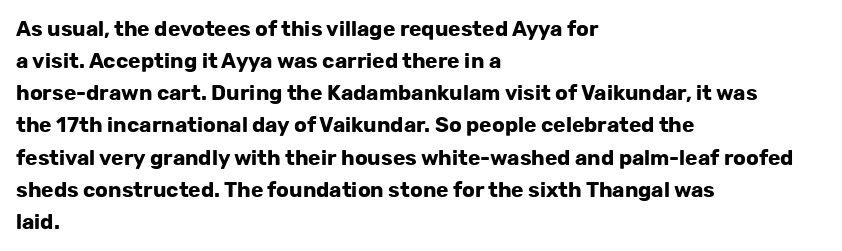
Tracking value appears to be zero — textbook default spacing. Is the type bold? Yes — the strokes are clearly thick and heavy. The block of text has a typical density, with ordinary space between rows. The rag falls on the right side of this text block. Words float on clear page, feet unadorned.
